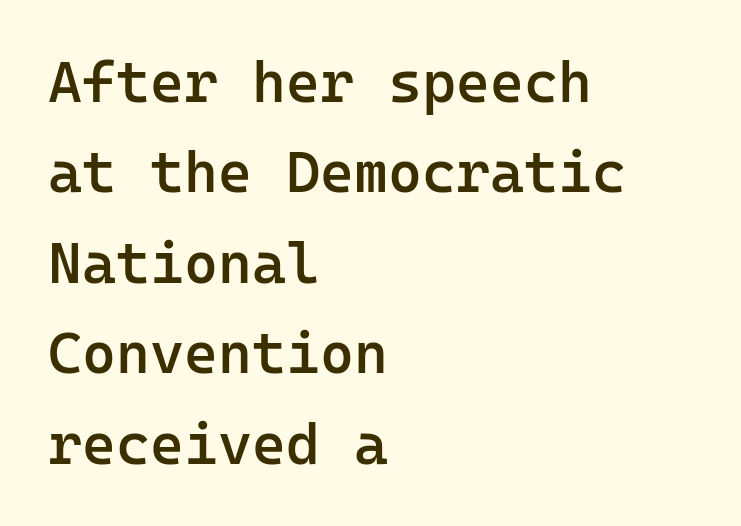
Stems and bowls a touch heavier than normal — semibold. This rendering leaves character spacing at its baseline value. Successive baselines arrive at the customary interval. Only glyphs here, with clear space below each row. Typeset ragged right — the left edge is the straight one.
